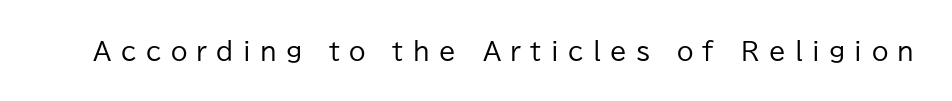
The cut favours lightness, reaching ordinary text weight at its darkest. This is roman type, the default non-slanted kind. Honestly, there is no underline to notice here at all. There is plenty of visible air inserted between adjacent glyphs.
